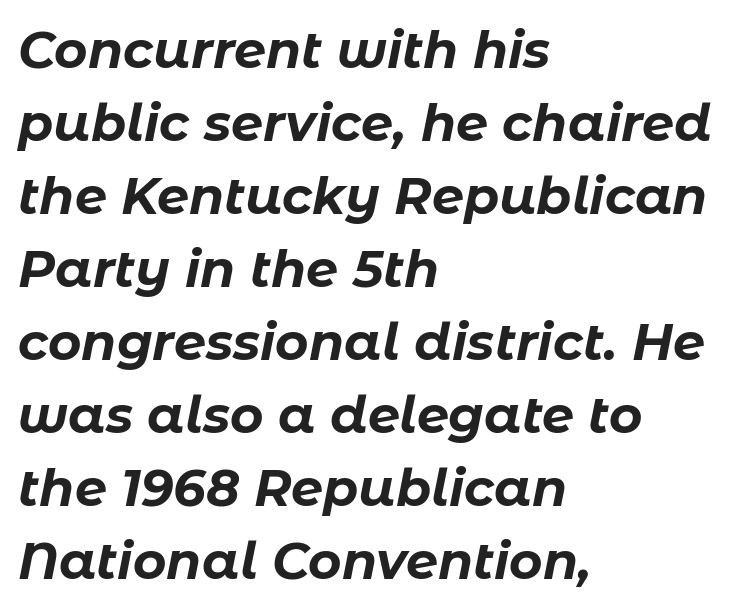
Q: Is the text bold? A: Yes.
Q: Is the text italic (slanted)? A: Yes, it leans right by about 11 degrees.
Q: Is the text underlined? A: No.
Q: How is the paragraph aligned? A: Left-aligned.
Q: Is the spacing between letters normal or unusually wide? A: Normal.
Q: Is the spacing between lines tight, normal or loose? A: Normal.
Q: Width (condensed, normal, or wide)? A: Normal.
Q: Stroke contrast? A: Low.
Q: x-height? A: Medium.
Q: Monospaced? A: No.
